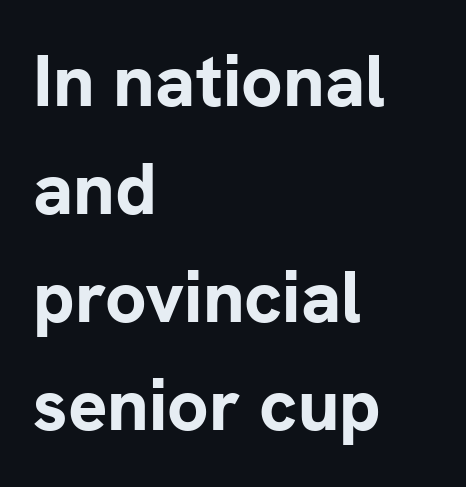
The image shows 73 px bold sans-serif type, upright; set left-aligned, normal line spacing (1.48x), normal letter spacing, not underlined; low stroke contrast and a medium x-height.
